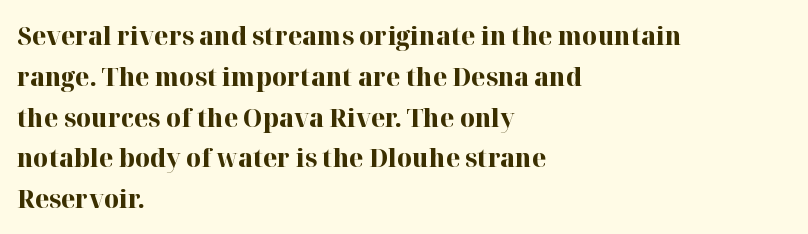
The image shows 26 px bold type, upright; set left-aligned, normal line spacing (1.57x), normal letter spacing, not underlined.
